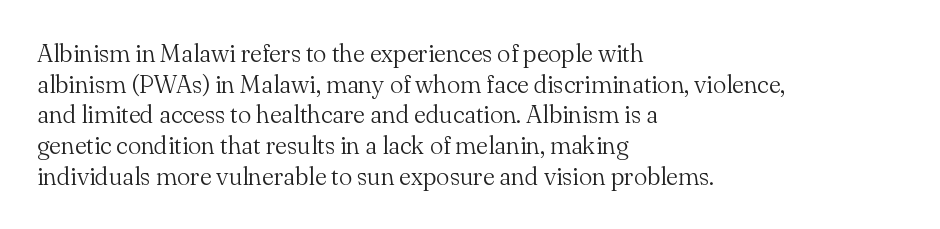
{"italic": "no", "bold": "no", "underline": "no", "align": "left", "line_spacing_ratio": 1.23, "letter_spacing": "normal", "letter_spacing_em": 0.0, "glyph_px": 25}
